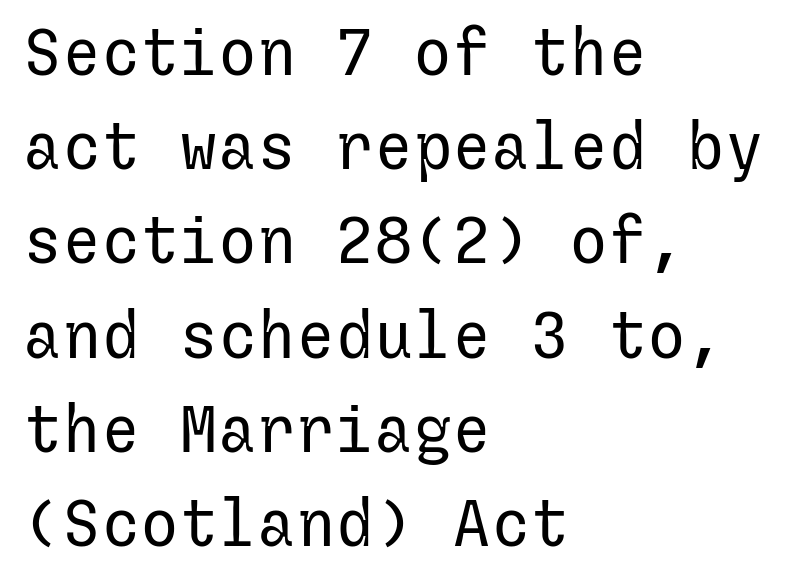
Q: Is the text bold? A: No.
Q: Is the text italic (slanted)? A: No, it is upright.
Q: Is the typeface a serif or a sans-serif typeface? A: Sans-serif.
Q: Is the text underlined? A: No.
Q: How is the paragraph aligned? A: Left-aligned.
Q: Is the spacing between letters normal or unusually wide? A: Normal.
Q: Is the spacing between lines tight, normal or loose? A: Normal.
Q: Width (condensed, normal, or wide)? A: Normal.
Q: Stroke contrast? A: Low.
Q: x-height? A: Medium.
